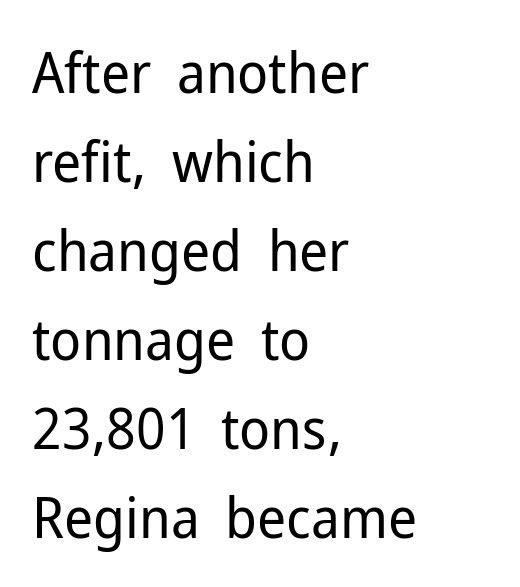
Check the space under the baseline: it is left empty. Each letter keeps its own natural width here, so spacing adapts to shape. Honestly, the row spacing looks completely unremarkable. On a weight scale, this lands at 450 or below.
